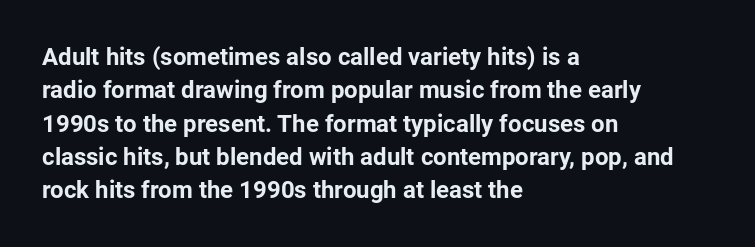
{"italic": "no", "bold": "yes", "underline": "no", "align": "left", "line_spacing": "normal", "line_spacing_ratio": 1.39, "letter_spacing": "normal", "letter_spacing_em": 0.0, "glyph_px": 24}
